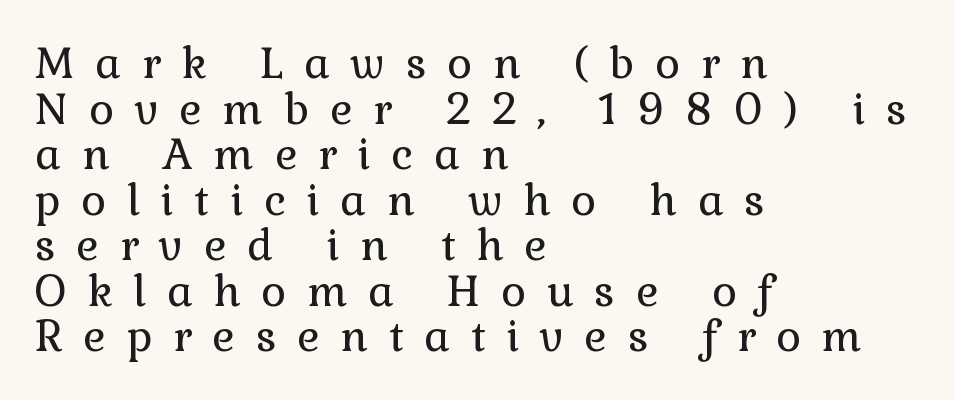
Q: Is the text bold? A: No.
Q: Is the text italic (slanted)? A: No, it is upright.
Q: Is the typeface a serif or a sans-serif typeface? A: Serif.
Q: Is the text underlined? A: No.
Q: How is the paragraph aligned? A: Left-aligned.
Q: Is the spacing between letters normal or unusually wide? A: Unusually wide.
Q: Is the spacing between lines tight, normal or loose? A: Tight.
Q: Width (condensed, normal, or wide)? A: Normal.
Q: x-height? A: Medium.
Q: Monospaced? A: No.
